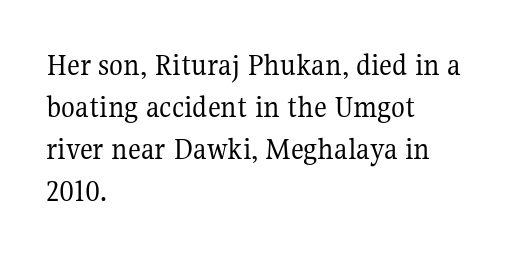
Q: Is the text bold? A: No.
Q: Is the text italic (slanted)? A: No, it is upright.
Q: Is the typeface a serif or a sans-serif typeface? A: Serif.
Q: Is the text underlined? A: No.
Q: How is the paragraph aligned? A: Left-aligned.
Q: Is the spacing between letters normal or unusually wide? A: Normal.
Q: Is the spacing between lines tight, normal or loose? A: Normal.
Q: Width (condensed, normal, or wide)? A: Normal.
Q: Stroke contrast? A: Medium.
Q: x-height? A: Medium.
Q: Monospaced? A: No.
